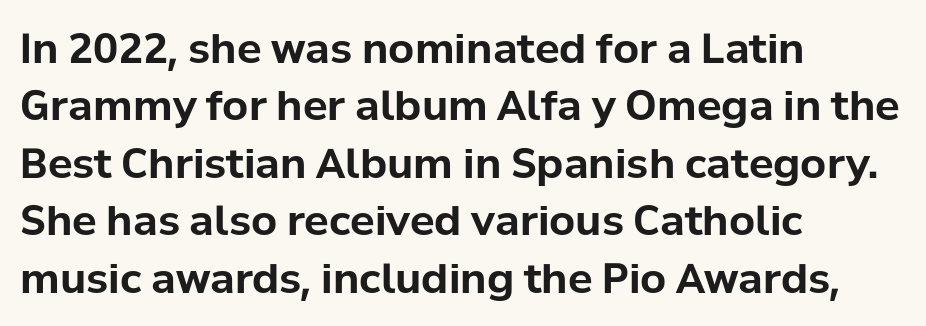
Q: Is the text bold? A: Yes.
Q: Is the text italic (slanted)? A: No, it is upright.
Q: Is the typeface a serif or a sans-serif typeface? A: Sans-serif.
Q: Is the text underlined? A: No.
Q: How is the paragraph aligned? A: Left-aligned.
Q: Is the spacing between letters normal or unusually wide? A: Normal.
Q: Is the spacing between lines tight, normal or loose? A: Normal.
Q: Width (condensed, normal, or wide)? A: Normal.
Q: Stroke contrast? A: Low.
Q: x-height? A: Medium.
Q: Monospaced? A: No.
